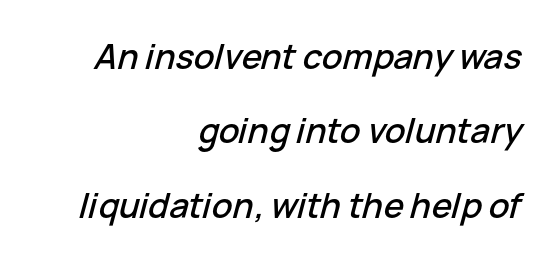
The image shows 34 px text type, italic (leaning right); set right-aligned, loose line spacing (2.19x), normal letter spacing, not underlined; low stroke contrast and a medium x-height.
